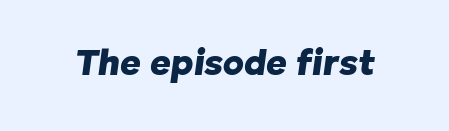
Q: Is the text bold? A: Yes.
Q: Is the text italic (slanted)? A: Yes, it leans right by about 8 degrees.
Q: Is the text underlined? A: No.
Q: Is the spacing between letters normal or unusually wide? A: Normal.
Q: Width (condensed, normal, or wide)? A: Normal.
Q: Stroke contrast? A: Low.
Q: x-height? A: Medium.
Q: Monospaced? A: No.
